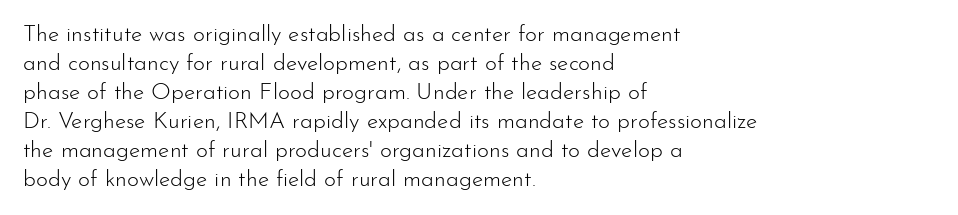
The image shows 23 px text type, upright; set left-aligned, normal line spacing (1.26x), normal letter spacing, not underlined.
